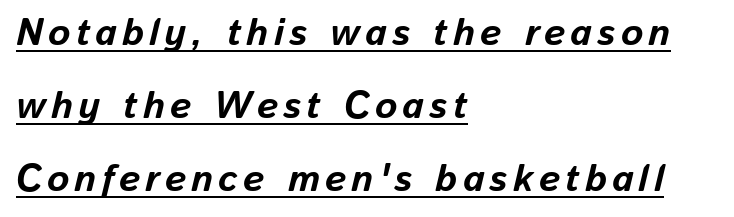
{"italic": "yes", "lean": "right", "slant_degrees": 13, "bold": "yes", "weight": "bold", "width": "normal", "stroke_contrast": "low", "x_height": "medium", "monospaced": "no", "underline": "yes", "align": "left", "line_spacing": "loose", "line_spacing_ratio": 1.92, "glyph_px": 38}
